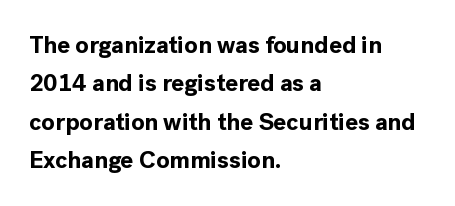
The image shows 24 px bold type, upright; set left-aligned, normal line spacing (1.6x), normal letter spacing, not underlined.
